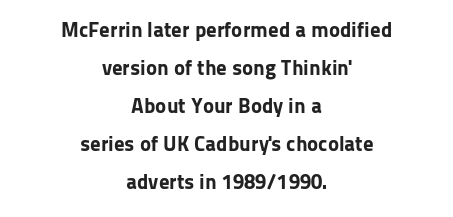
{"italic": "no", "bold": "yes", "underline": "no", "align": "center", "line_spacing_ratio": 1.81, "letter_spacing": "normal", "letter_spacing_em": 0.0, "glyph_px": 21}
